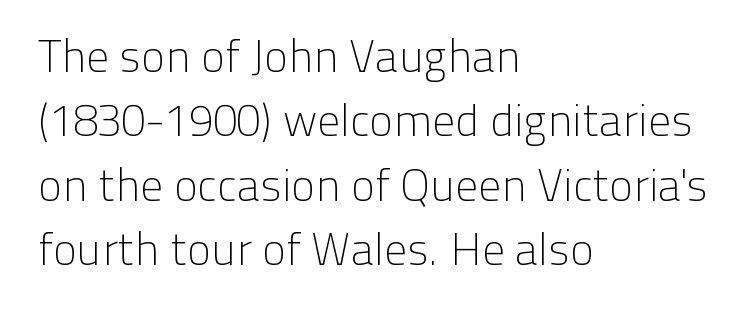
{"serif": "no", "italic": "no", "bold": "no", "weight": "light", "width": "normal", "stroke_contrast": "low", "x_height": "medium", "monospaced": "no", "underline": "no", "align": "left", "line_spacing": "normal", "line_spacing_ratio": 1.43, "letter_spacing": "normal", "letter_spacing_em": 0.0, "glyph_px": 45}
